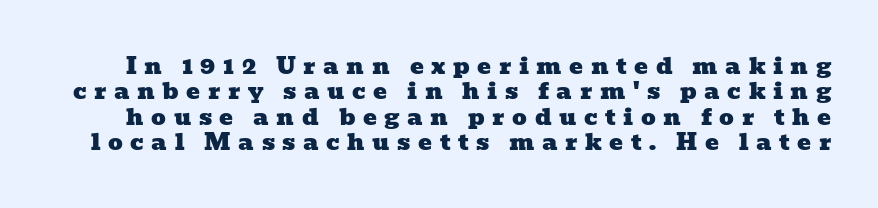
The image shows 23 px text type; set tight line spacing (1.1x), unusually wide letter spacing (+0.33 em), not underlined.
